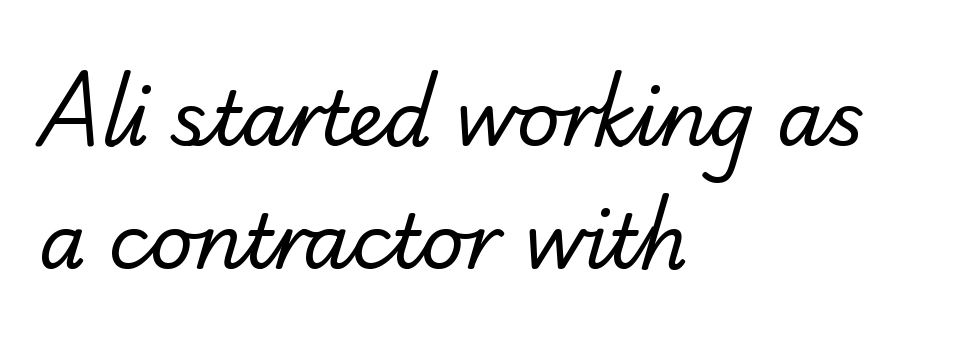
{"serif": "yes", "bold": "no", "weight": "regular", "width": "normal", "stroke_contrast": "low", "x_height": "small", "monospaced": "no", "underline": "no", "align": "left", "line_spacing": "normal", "line_spacing_ratio": 1.64, "letter_spacing": "normal", "letter_spacing_em": 0.0, "glyph_px": 75}
